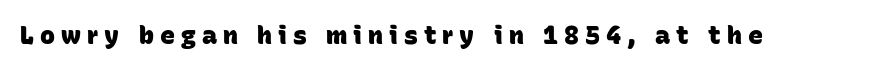
The image shows 25 px bold type; set unusually wide letter spacing (+0.24 em), not underlined.
